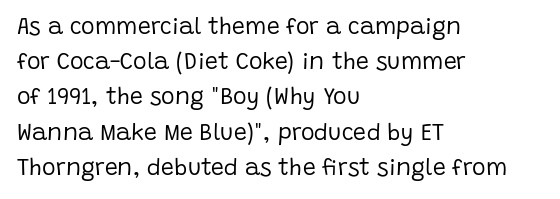
Q: Is the text bold? A: No.
Q: Is the text italic (slanted)? A: No, it is upright.
Q: Is the text underlined? A: No.
Q: How is the paragraph aligned? A: Left-aligned.
Q: Is the spacing between letters normal or unusually wide? A: Normal.
Q: Is the spacing between lines tight, normal or loose? A: Normal.
